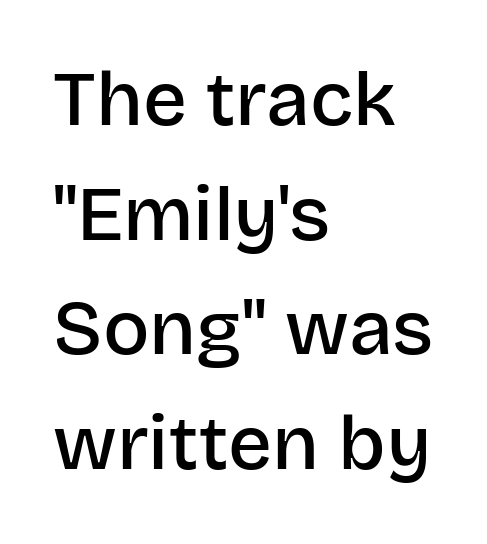
The image shows 77 px semibold sans-serif type, upright; set left-aligned, normal line spacing (1.49x), normal letter spacing, not underlined; low stroke contrast and a large x-height.
